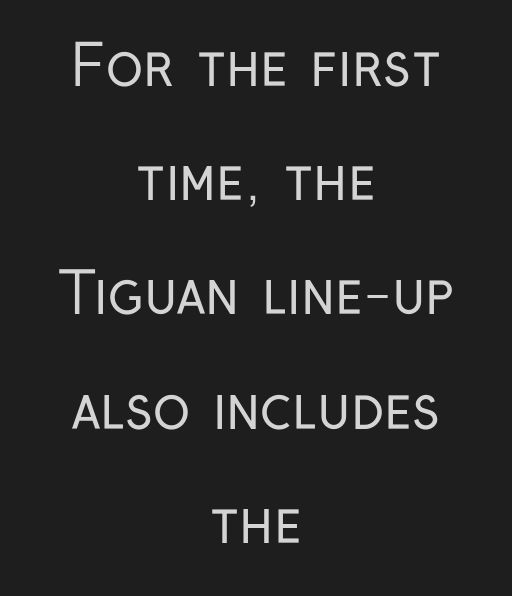
The rendering positions every line midway between the sides. Weight: in the light-to-regular range. These lines are rendered in a variable-pitch font. Observe the ordinary spacing: letters are neighbours, not strangers. The baseline area is clear. The leading is generous, giving the passage an open texture.
